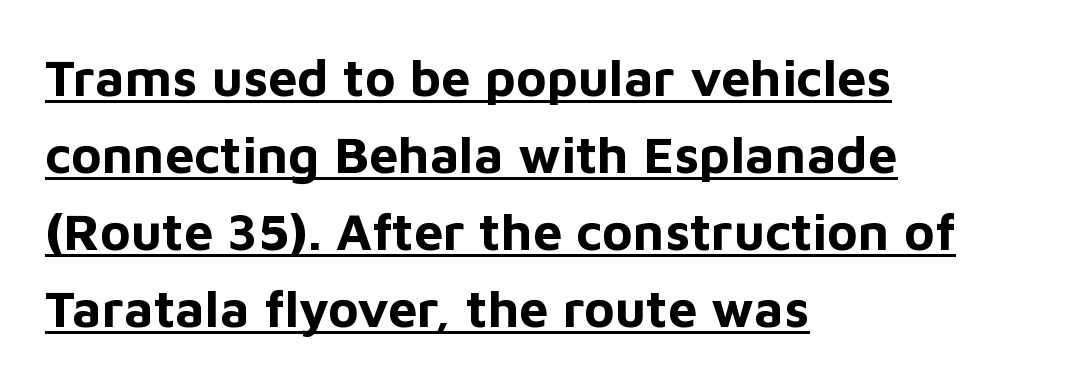
The image shows 52 px bold sans-serif type, upright; set left-aligned, normal line spacing (1.48x), normal letter spacing, underlined; low stroke contrast and a medium x-height.
